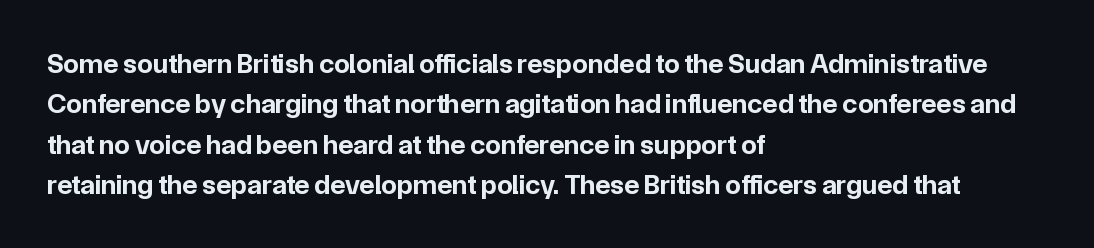
Q: Is the text bold? A: Yes.
Q: Is the text italic (slanted)? A: No, it is upright.
Q: Is the typeface a serif or a sans-serif typeface? A: Sans-serif.
Q: Is the text underlined? A: No.
Q: How is the paragraph aligned? A: Left-aligned.
Q: Is the spacing between letters normal or unusually wide? A: Normal.
Q: Is the spacing between lines tight, normal or loose? A: Normal.
Q: Width (condensed, normal, or wide)? A: Normal.
Q: Stroke contrast? A: Low.
Q: x-height? A: Medium.
Q: Monospaced? A: No.
